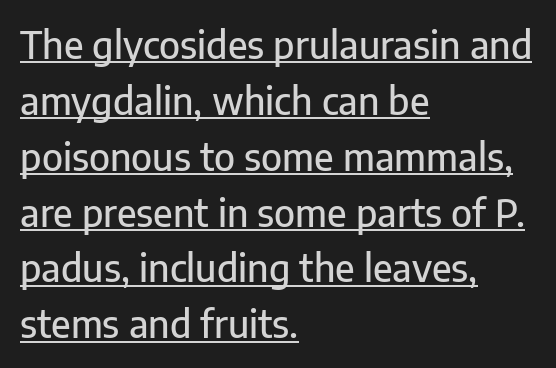
The designer went with a sans here, leaving each stem footless. A baseline rule has been typeset under these characters. Horizontally, the lines are justified to the leading edge only. If you measured baseline to baseline, you'd find a middling distance.
